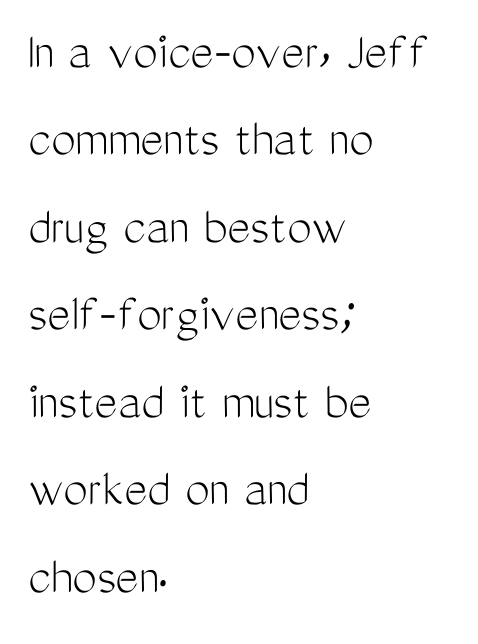
The image shows 55 px light, condensed sans-serif type, upright; set left-aligned, normal line spacing (1.59x), normal letter spacing, not underlined; medium stroke contrast and a medium x-height.
